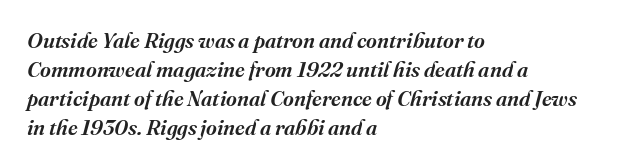
{"italic": "yes", "lean": "right", "slant_degrees": 16, "underline": "no", "align": "left", "line_spacing": "normal", "line_spacing_ratio": 1.38, "letter_spacing": "normal", "letter_spacing_em": 0.0, "glyph_px": 21}
